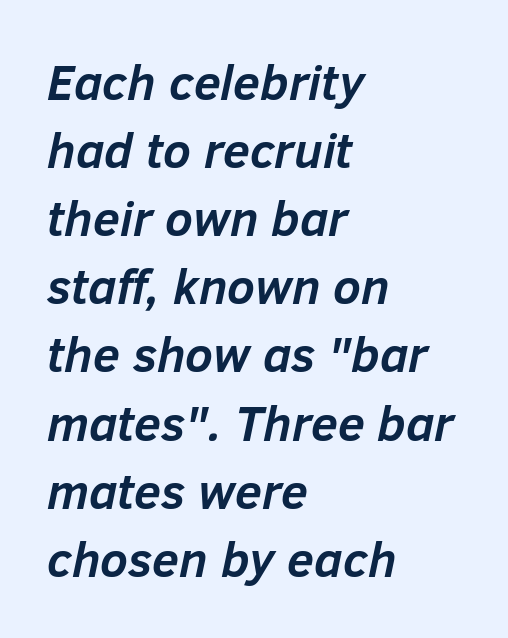
Q: Is the text bold? A: Yes.
Q: Is the text italic (slanted)? A: Yes, it leans right by about 12 degrees.
Q: Is the text underlined? A: No.
Q: How is the paragraph aligned? A: Left-aligned.
Q: Is the spacing between letters normal or unusually wide? A: Normal.
Q: Is the spacing between lines tight, normal or loose? A: Normal.
Q: Width (condensed, normal, or wide)? A: Normal.
Q: Stroke contrast? A: Low.
Q: x-height? A: Medium.
Q: Monospaced? A: No.
